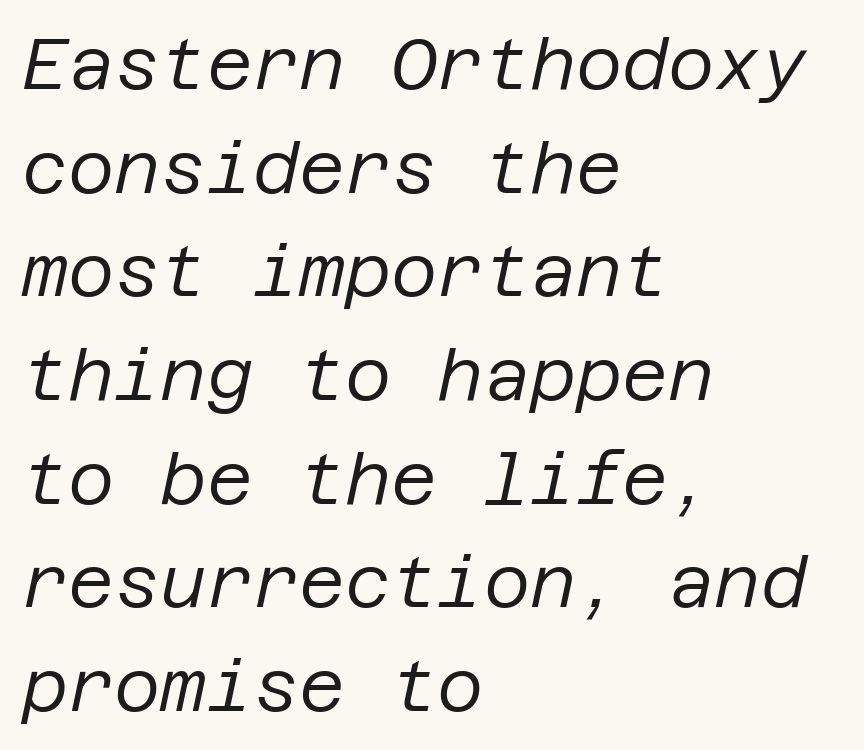
The letters look calm and open, with moderate or lighter stems. The rendering keeps characters at their native spacing. This sample uses an oblique cut, with every glyph tilted off the vertical. The gap between lines stays unmarked.
